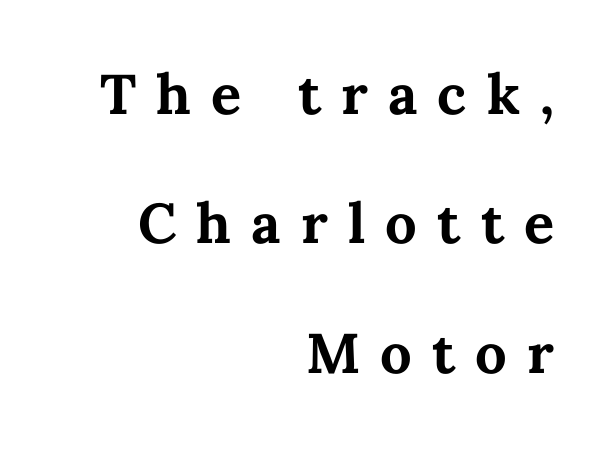
Q: Is the text bold? A: Yes.
Q: Is the text italic (slanted)? A: No, it is upright.
Q: Is the text underlined? A: No.
Q: How is the paragraph aligned? A: Right-aligned.
Q: Is the spacing between letters normal or unusually wide? A: Unusually wide.
Q: Is the spacing between lines tight, normal or loose? A: Loose.
Q: Width (condensed, normal, or wide)? A: Normal.
Q: Stroke contrast? A: Medium.
Q: x-height? A: Medium.
Q: Monospaced? A: No.
